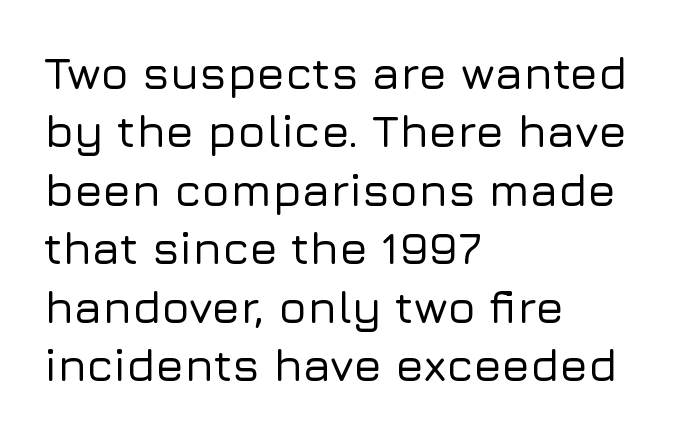
Notice how the stems are strictly vertical — no italics here. Regarding leading, the lines here are spaced in the standard way. Does the type have serifs? No, each stem ends abruptly. Only glyphs here, with clear space below each row. Is the letter spacing exaggerated? No — it looks like the ordinary default. Caption: multi-line text, flush left, ragged right.
